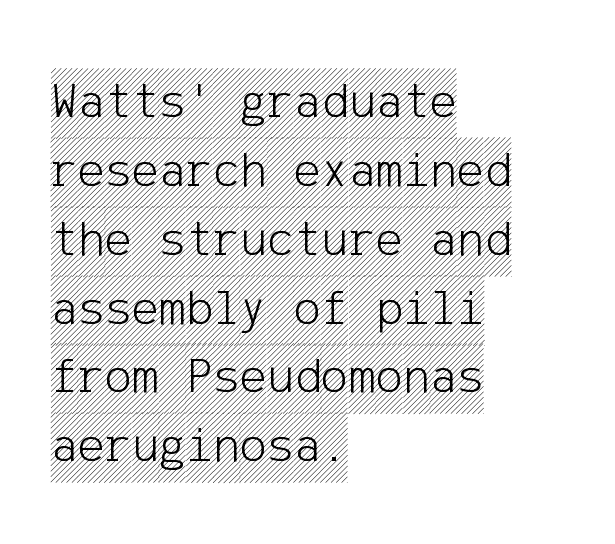
The paragraph has a hard left edge and a soft right edge. Descenders hang freely into open space. Leading matches the norm, producing a regular column. Does extra space separate the letters? No, they use regular spacing. When letters stand straight like this, we call the style roman or upright.
